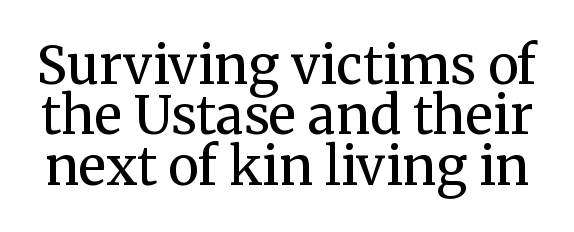
What kind of face is this? One with serifs. The type is set solid horizontally, with unmodified tracking. You could barely slide anything between these rows. The letters advance in unequal steps, a hallmark of proportional type. The area under the type is left untouched.
